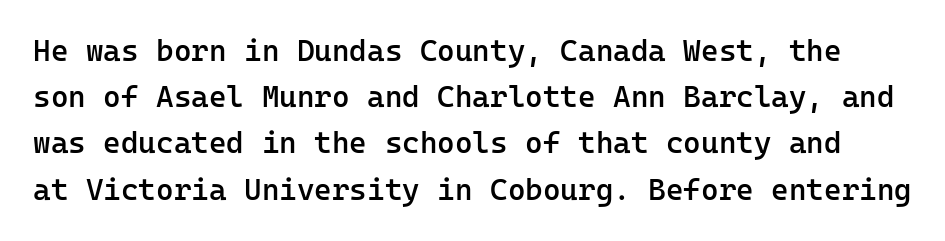
The image shows 30 px semibold sans-serif type, upright, monospaced; set normal line spacing (1.54x), normal letter spacing, not underlined; low stroke contrast and a medium x-height.
